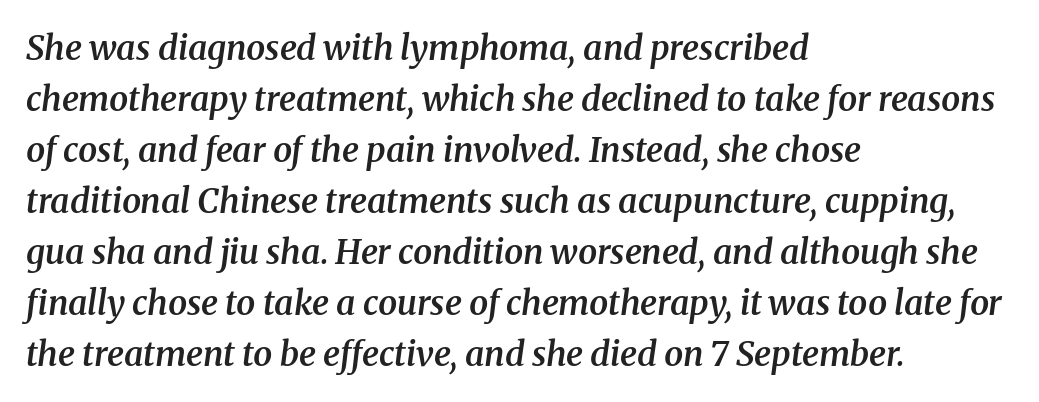
{"serif": "yes", "italic": "yes", "lean": "right", "slant_degrees": 8, "bold": "semi", "weight": "semibold", "width": "normal", "stroke_contrast": "medium", "x_height": "medium", "monospaced": "no", "underline": "no", "align": "left", "line_spacing": "normal", "line_spacing_ratio": 1.5, "letter_spacing": "normal", "letter_spacing_em": 0.0, "glyph_px": 34}
